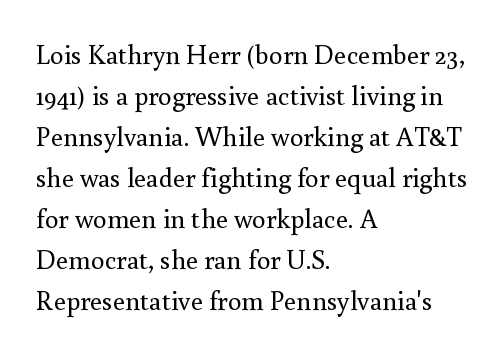
{"italic": "no", "bold": "no", "underline": "no", "align": "left", "line_spacing": "normal", "line_spacing_ratio": 1.52, "letter_spacing": "normal", "letter_spacing_em": 0.0, "glyph_px": 27}
